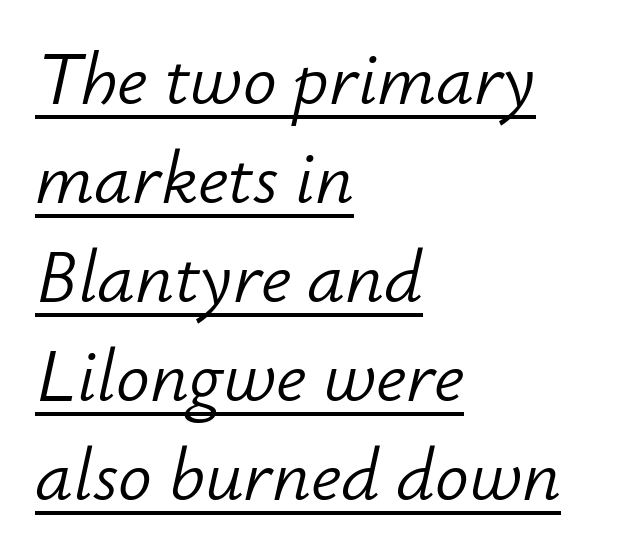
Q: Is the text bold? A: No.
Q: Is the text italic (slanted)? A: Yes, it leans right by about 12 degrees.
Q: Is the text underlined? A: Yes.
Q: How is the paragraph aligned? A: Left-aligned.
Q: Is the spacing between letters normal or unusually wide? A: Normal.
Q: Is the spacing between lines tight, normal or loose? A: Normal.
Q: Width (condensed, normal, or wide)? A: Normal.
Q: Stroke contrast? A: Low.
Q: x-height? A: Small.
Q: Monospaced? A: No.
